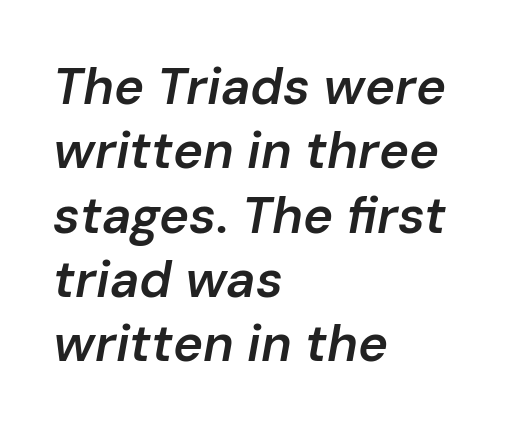
Alignment: flush left. Here the designer chose a conventional face with non-uniform glyph widths. Glance below the letters and you will spot only blank space. Regular leading. Compared with typical body copy, the letter spacing here is the same.
